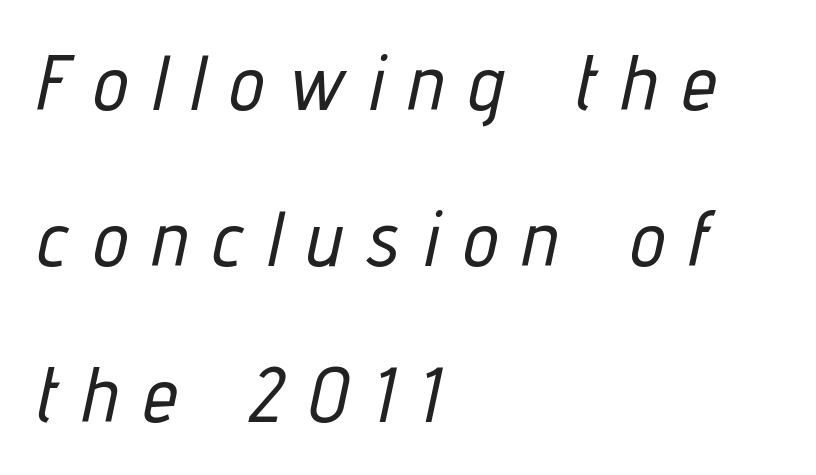
{"italic": "yes", "lean": "right", "slant_degrees": 12, "width": "condensed", "stroke_contrast": "low", "x_height": "medium", "monospaced": "no", "underline": "no", "align": "left", "line_spacing": "loose", "line_spacing_ratio": 2.0, "letter_spacing": "wide", "letter_spacing_em": 0.33, "glyph_px": 78}
